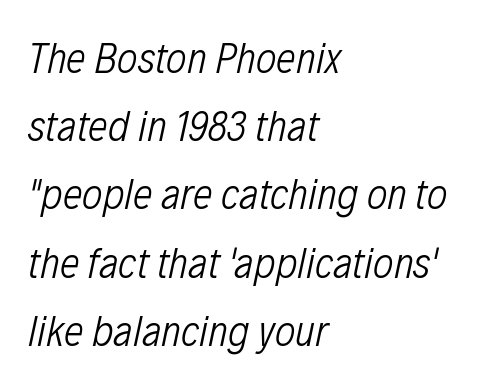
{"italic": "yes", "lean": "right", "slant_degrees": 12, "bold": "no", "weight": "light", "width": "condensed", "stroke_contrast": "low", "x_height": "medium", "monospaced": "no", "underline": "no", "align": "left", "line_spacing": "normal", "line_spacing_ratio": 1.55, "letter_spacing": "normal", "letter_spacing_em": 0.0, "glyph_px": 44}
